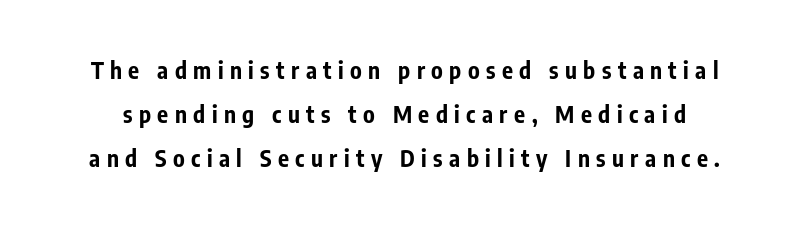
{"italic": "no", "bold": "yes", "underline": "no", "line_spacing": "loose", "line_spacing_ratio": 1.91, "letter_spacing": "wide", "letter_spacing_em": 0.28, "glyph_px": 23}
